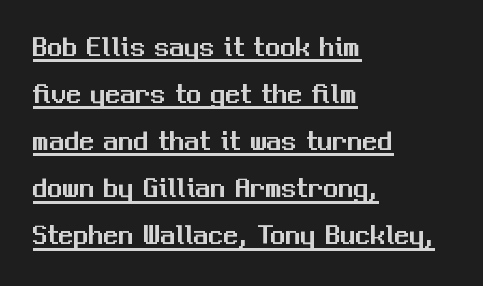
The image shows 30 px sans-serif type, upright; set left-aligned, normal line spacing (1.57x), normal letter spacing, underlined; medium stroke contrast and a medium x-height.
